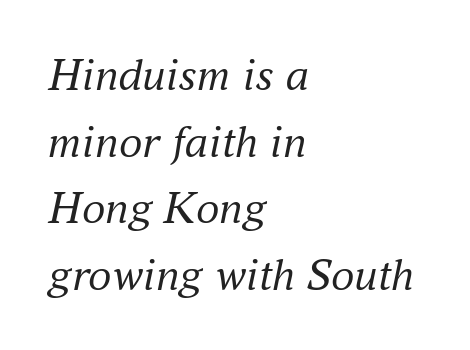
Q: Is the text bold? A: No.
Q: Is the text italic (slanted)? A: Yes, it leans right by about 16 degrees.
Q: Is the typeface a serif or a sans-serif typeface? A: Serif.
Q: Is the text underlined? A: No.
Q: How is the paragraph aligned? A: Left-aligned.
Q: Is the spacing between letters normal or unusually wide? A: Normal.
Q: Is the spacing between lines tight, normal or loose? A: Normal.
Q: Width (condensed, normal, or wide)? A: Normal.
Q: Stroke contrast? A: Medium.
Q: x-height? A: Small.
Q: Monospaced? A: No.
